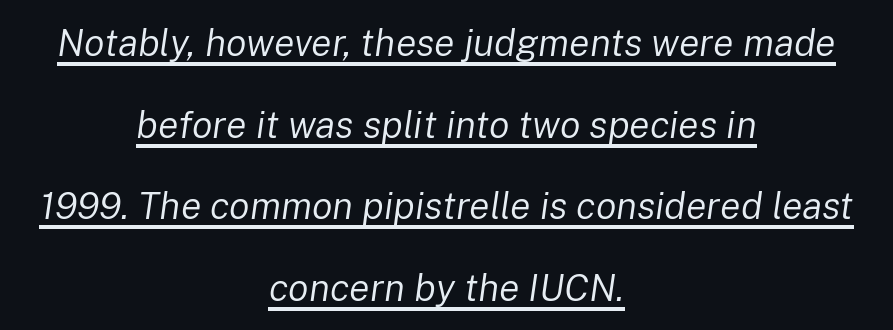
The image shows 38 px regular-weight type, italic (leaning right); set centered, loose line spacing (2.15x), normal letter spacing, underlined; low stroke contrast and a medium x-height.
